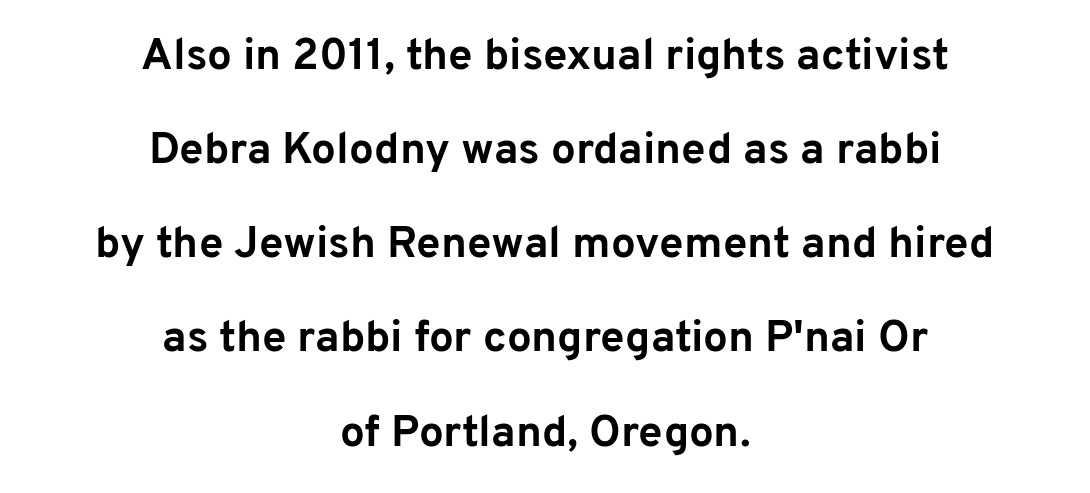
The leading is generous, giving the passage an open texture. Designer's note — italics off, roman on. Think of a printed novel: that variable character pitch is what you see here. The face used here is rendered with its standard letterfit.
